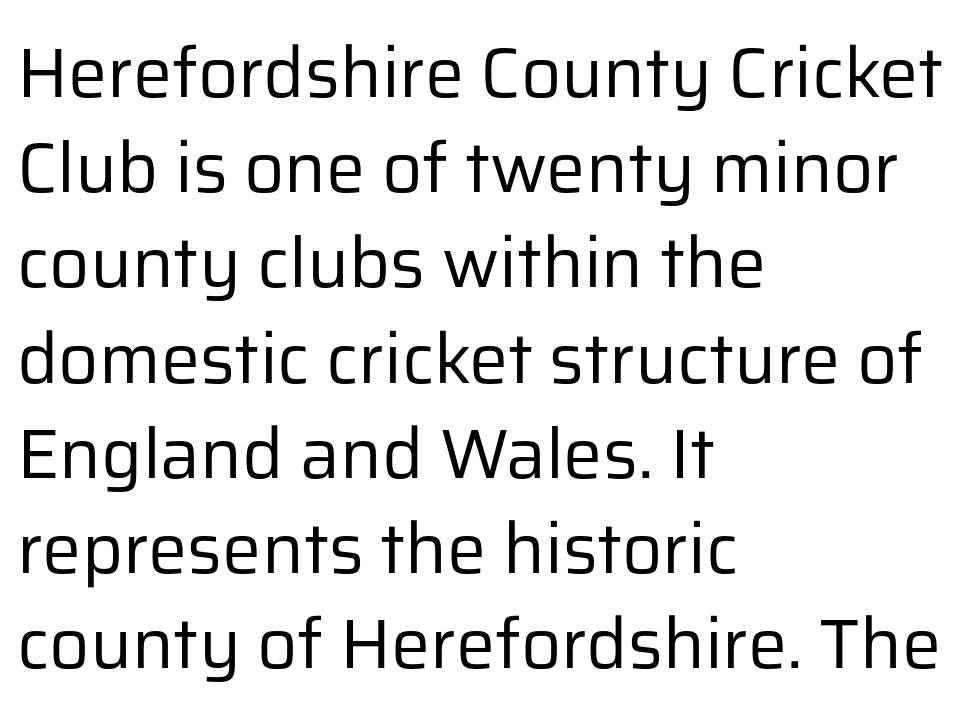
{"serif": "no", "italic": "no", "bold": "no", "weight": "regular", "width": "normal", "stroke_contrast": "low", "x_height": "medium", "monospaced": "no", "underline": "no", "align": "left", "line_spacing": "normal", "line_spacing_ratio": 1.36, "letter_spacing": "normal", "letter_spacing_em": 0.0, "glyph_px": 70}
